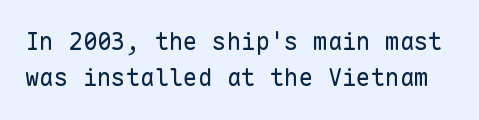
Students, note that the glyphs here touch the page at normal intervals. Notice how the stems are strictly vertical — no italics here. This reads as an unemphasized weight, regular at the heaviest. In terms of leading, this rendering sits right in the middle. The string is rendered with underlining switched off.
